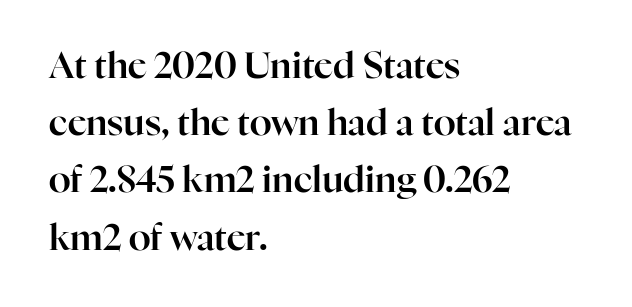
{"serif": "yes", "italic": "no", "width": "normal", "stroke_contrast": "high", "x_height": "medium", "monospaced": "no", "underline": "no", "align": "left", "line_spacing": "normal", "line_spacing_ratio": 1.59, "letter_spacing": "normal", "letter_spacing_em": 0.0, "glyph_px": 36}
